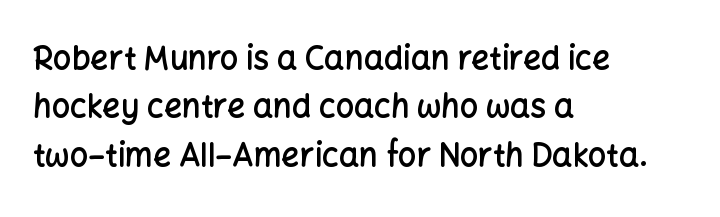
Q: Is the text bold? A: Semi-bold.
Q: Is the text italic (slanted)? A: No, it is upright.
Q: Is the typeface a serif or a sans-serif typeface? A: Sans-serif.
Q: Is the text underlined? A: No.
Q: How is the paragraph aligned? A: Left-aligned.
Q: Is the spacing between letters normal or unusually wide? A: Normal.
Q: Is the spacing between lines tight, normal or loose? A: Normal.
Q: Width (condensed, normal, or wide)? A: Normal.
Q: Stroke contrast? A: Low.
Q: x-height? A: Medium.
Q: Monospaced? A: No.
